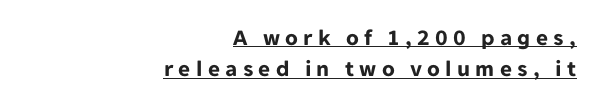
The image shows 23 px bold type, upright; set right-aligned, normal line spacing (1.36x), unusually wide letter spacing (+0.23 em), underlined.
